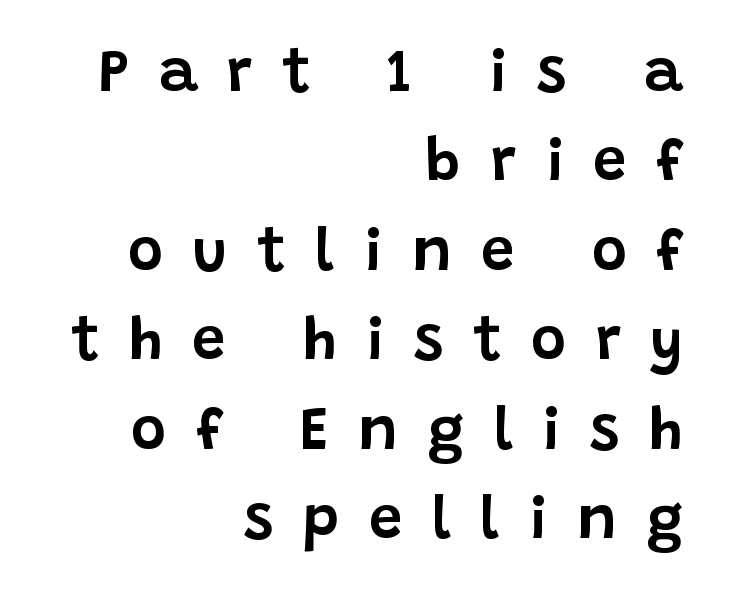
Q: Is the text italic (slanted)? A: No, it is upright.
Q: Is the typeface a serif or a sans-serif typeface? A: Sans-serif.
Q: Is the text underlined? A: No.
Q: How is the paragraph aligned? A: Right-aligned.
Q: Is the spacing between letters normal or unusually wide? A: Unusually wide.
Q: Is the spacing between lines tight, normal or loose? A: Normal.
Q: Width (condensed, normal, or wide)? A: Normal.
Q: Stroke contrast? A: Low.
Q: x-height? A: Large.
Q: Monospaced? A: No.
